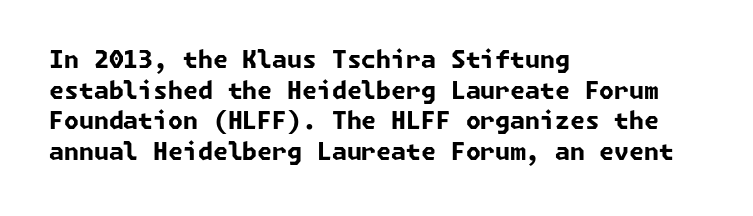
{"bold": "yes", "underline": "no", "align": "left", "line_spacing": "normal", "line_spacing_ratio": 1.28, "letter_spacing": "normal", "letter_spacing_em": 0.0, "glyph_px": 24}
